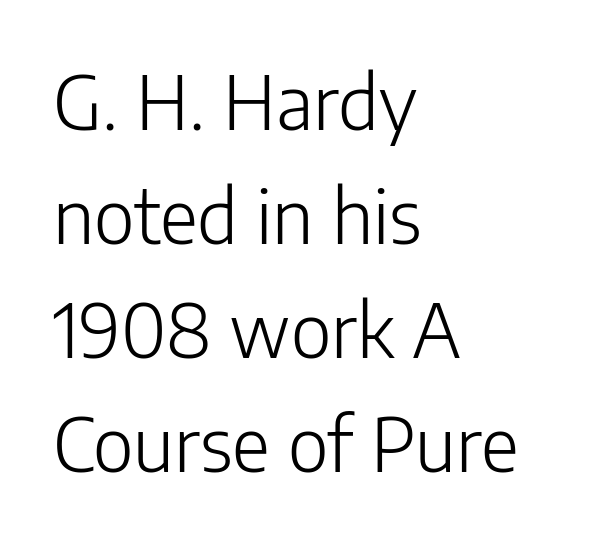
Honestly, there is no underline to notice here at all. A quiet, ordinary-to-light weight characterises the typeface. The face used here is rendered with its standard letterfit. Each letter keeps its own natural width here, so spacing adapts to shape.
